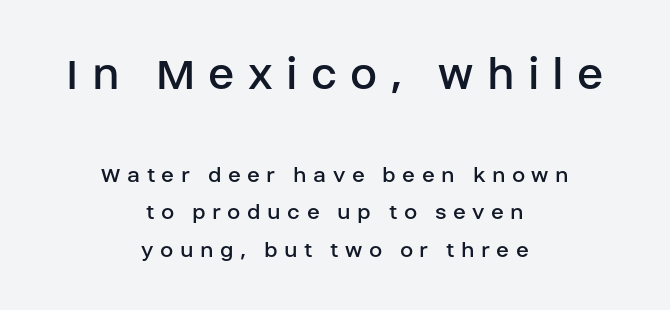
Examine the stroke ends and you'll find no serifs. Normally led — the rows are evenly, conventionally spaced. If you drew a line through each stem, it would be perfectly vertical. You could only call the tracking loose — the letters float apart.
